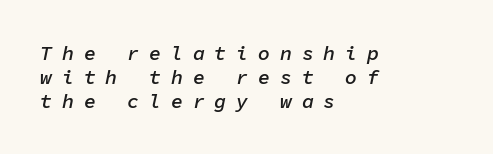
{"italic": "yes", "lean": "right", "slant_degrees": 11, "bold": "semi", "underline": "no", "align": "left", "line_spacing_ratio": 1.19, "letter_spacing": "wide", "letter_spacing_em": 0.49, "glyph_px": 20}
